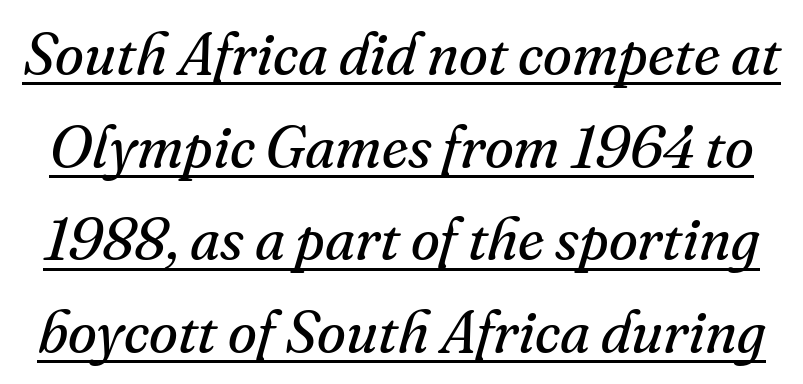
{"serif": "yes", "italic": "yes", "lean": "right", "slant_degrees": 16, "bold": "no", "weight": "regular", "width": "normal", "stroke_contrast": "medium", "x_height": "small", "monospaced": "no", "underline": "yes", "line_spacing": "normal", "line_spacing_ratio": 1.57, "letter_spacing": "normal", "letter_spacing_em": 0.0, "glyph_px": 59}
